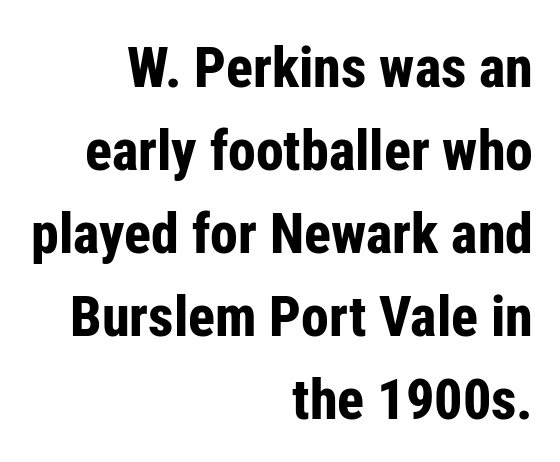
Vertically, the passage feels balanced, rows spaced as you'd expect. Every row of glyphs terminates at an identical x-position on the right. Nothing sits at the stroke ends, so this counts as sans-serif. Posture: vertical. Looks like regular typesetting: each glyph gets only the width it needs.
